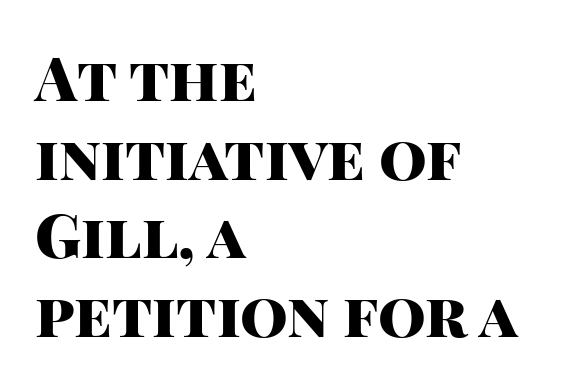
Note: no serifs on the glyphs. Each word holds together tightly as a unit, with standard inter-letter gaps. Compared with typical paragraphs, the rows here are spaced about the same. These lines were composed using upright roman letters.
